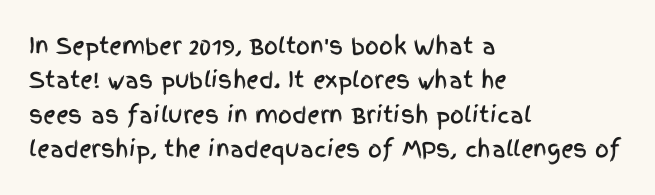
The image shows 22 px text type, upright; set left-aligned, normal line spacing (1.56x), normal letter spacing, not underlined.
